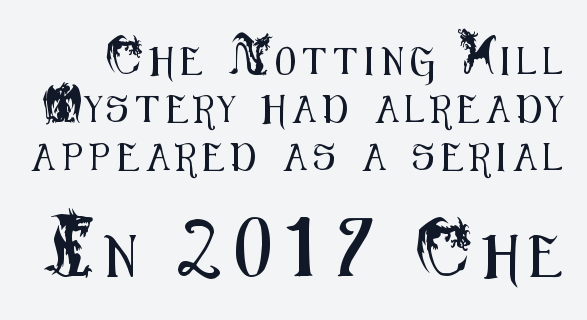
{"serif": "no", "italic": "no", "width": "condensed", "stroke_contrast": "medium", "x_height": "small", "monospaced": "no", "underline": "no", "line_spacing_ratio": 1.77, "letter_spacing": "wide", "letter_spacing_em": 0.26, "larger_block": "second", "size_ratio": 1.52, "glyph_px": 41}
